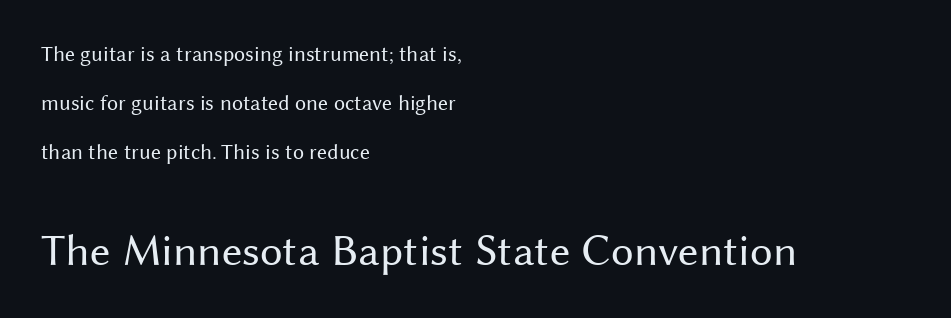
The rag falls on the right side of this text block. This sample has the flowing, uneven cadence of proportional lettering. Weight: not bold — regular or lighter. Type without underlining.
